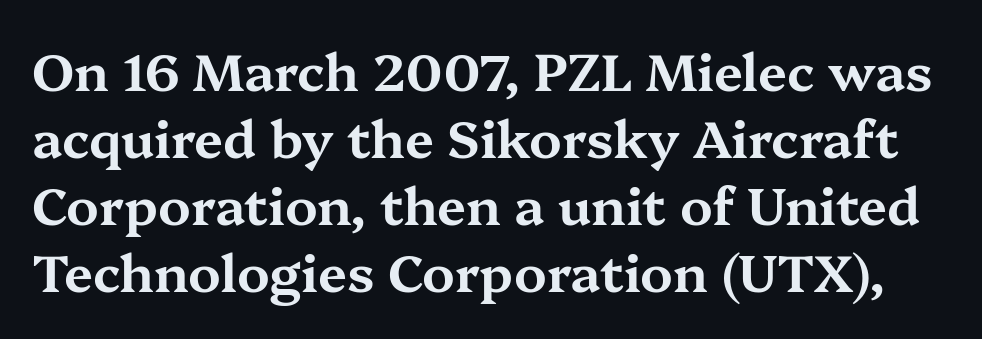
Q: Is the text italic (slanted)? A: No, it is upright.
Q: Is the typeface a serif or a sans-serif typeface? A: Serif.
Q: Is the text underlined? A: No.
Q: Is the spacing between letters normal or unusually wide? A: Normal.
Q: Is the spacing between lines tight, normal or loose? A: Normal.
Q: Width (condensed, normal, or wide)? A: Wide.
Q: Stroke contrast? A: Medium.
Q: x-height? A: Medium.
Q: Monospaced? A: No.
